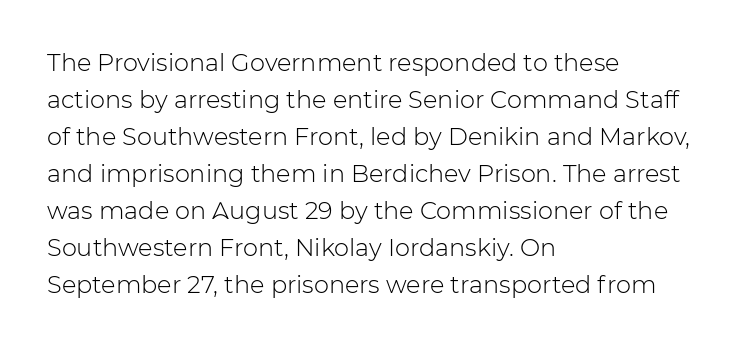
The image shows 24 px text type, upright; set left-aligned, normal line spacing (1.54x), normal letter spacing, not underlined.
